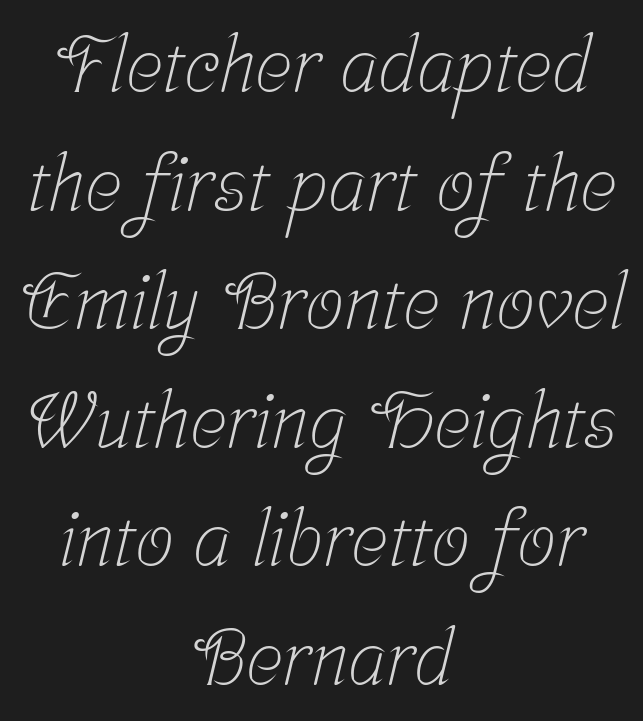
Q: Is the text bold? A: No.
Q: Is the typeface a serif or a sans-serif typeface? A: Serif.
Q: Is the text underlined? A: No.
Q: How is the paragraph aligned? A: Centered.
Q: Is the spacing between letters normal or unusually wide? A: Normal.
Q: Is the spacing between lines tight, normal or loose? A: Normal.
Q: Width (condensed, normal, or wide)? A: Condensed.
Q: Stroke contrast? A: Low.
Q: x-height? A: Medium.
Q: Monospaced? A: No.
